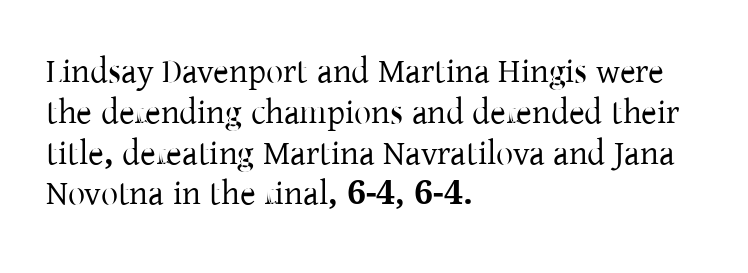
The image shows 34 px serif type, upright; set left-aligned, line spacing 1.2x, normal letter spacing, not underlined; low stroke contrast and a medium x-height.
